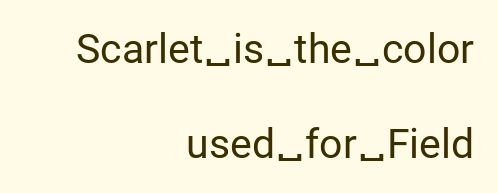
Serif or sans? Sans — the stroke terminals are bare. The passage shown is typed in a proportional face where columns would drift. A light-to-regular cut is what we see here. Between one letter and the next there's only the usual sliver of space. Italic: no, the glyphs are upright roman.
